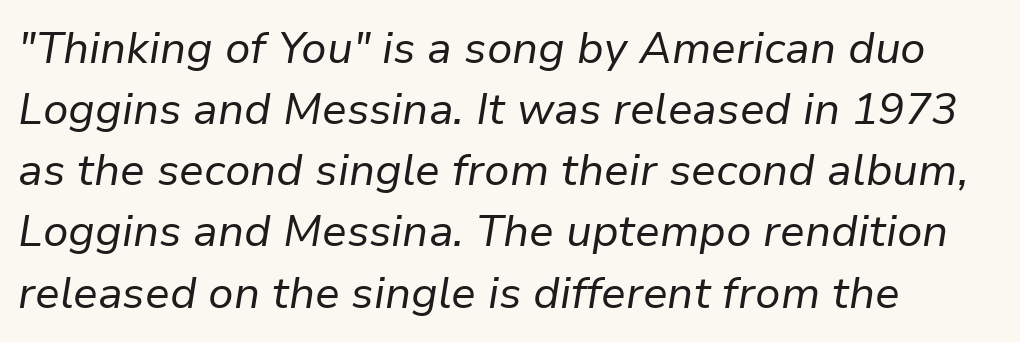
Q: Is the text bold? A: No.
Q: Is the text italic (slanted)? A: Yes, it leans right by about 9 degrees.
Q: Is the text underlined? A: No.
Q: How is the paragraph aligned? A: Left-aligned.
Q: Is the spacing between letters normal or unusually wide? A: Normal.
Q: Is the spacing between lines tight, normal or loose? A: Normal.
Q: Width (condensed, normal, or wide)? A: Normal.
Q: Stroke contrast? A: Low.
Q: x-height? A: Medium.
Q: Monospaced? A: No.
